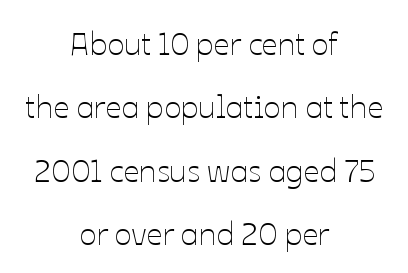
The image shows 32 px thin type, upright; set centered, loose line spacing (1.98x), normal letter spacing, not underlined; low stroke contrast and a medium x-height.
